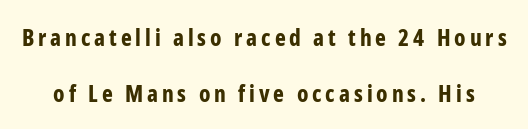
Summary of vertical rhythm: relaxed, with wide interline spacing. Upright lettering throughout. The foot of each line stays bare and open. Weight check: bold — yes, fully.
